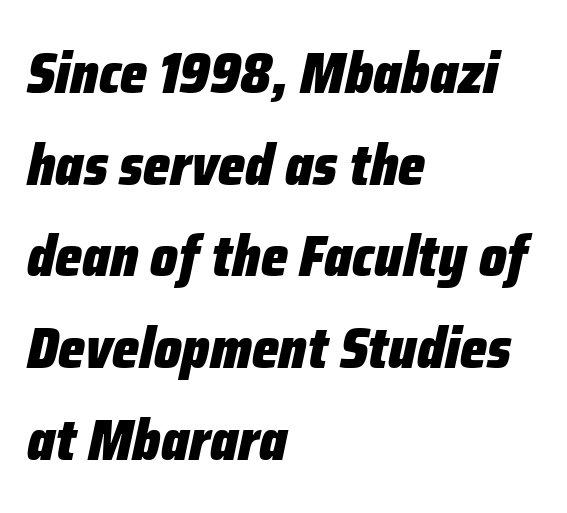
Q: Is the text bold? A: Yes.
Q: Is the text italic (slanted)? A: Yes, it leans right by about 12 degrees.
Q: Is the text underlined? A: No.
Q: How is the paragraph aligned? A: Left-aligned.
Q: Is the spacing between letters normal or unusually wide? A: Normal.
Q: Is the spacing between lines tight, normal or loose? A: Normal.
Q: Width (condensed, normal, or wide)? A: Condensed.
Q: Stroke contrast? A: Low.
Q: x-height? A: Medium.
Q: Monospaced? A: No.
